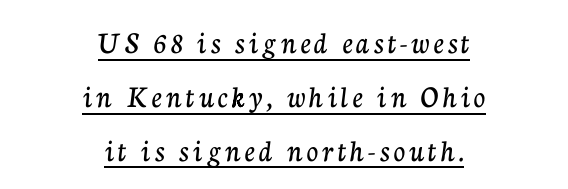
Q: Is the text italic (slanted)? A: Yes.
Q: Is the typeface a serif or a sans-serif typeface? A: Serif.
Q: Is the text underlined? A: Yes.
Q: How is the paragraph aligned? A: Centered.
Q: Is the spacing between lines tight, normal or loose? A: Normal.
Q: Width (condensed, normal, or wide)? A: Normal.
Q: Stroke contrast? A: Low.
Q: x-height? A: Medium.
Q: Monospaced? A: No.
